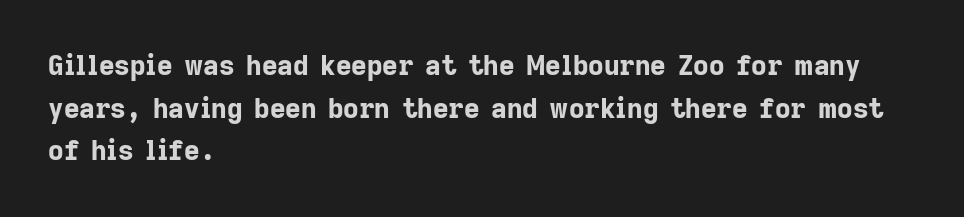
Q: Is the text bold? A: Yes.
Q: Is the text italic (slanted)? A: No, it is upright.
Q: Is the text underlined? A: No.
Q: How is the paragraph aligned? A: Left-aligned.
Q: Is the spacing between letters normal or unusually wide? A: Normal.
Q: Is the spacing between lines tight, normal or loose? A: Normal.
